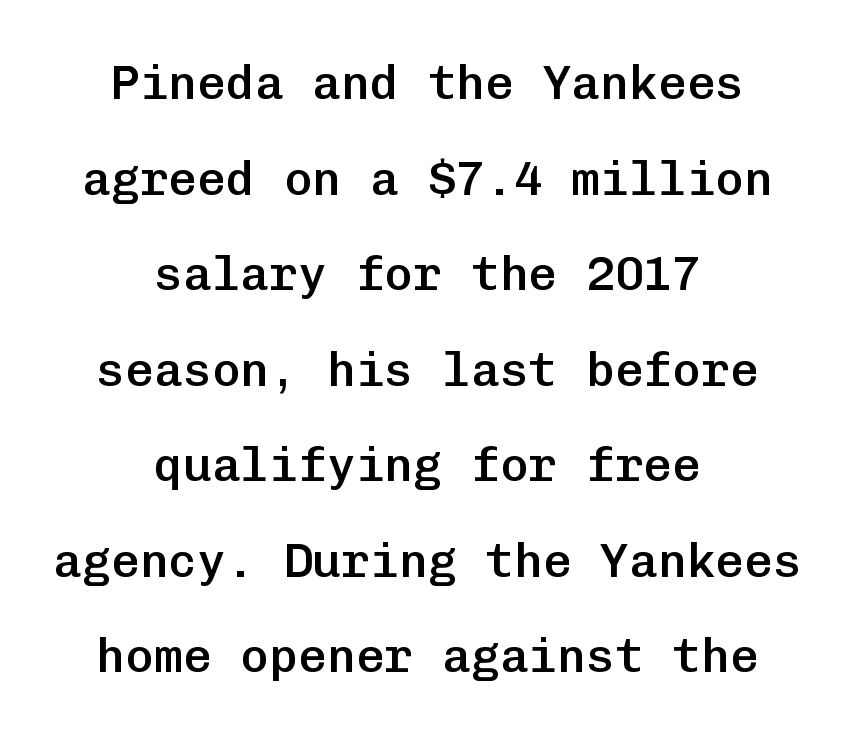
Every stem runs plumb, perpendicular to the baseline. Observe the absence of serifs on each vertical stroke in this sample. Any mark beneath the type? The region is blank. Whoever set this chose breathing room over compactness in the vertical rhythm. This sample uses plain, unmodified letter spacing.
